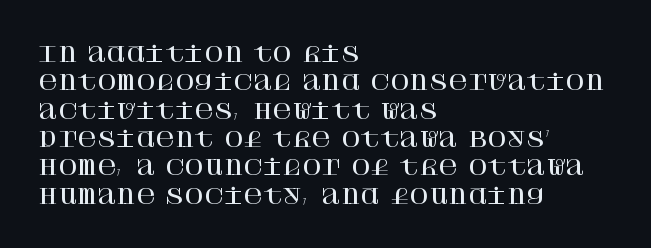
The image shows 21 px text type, upright; set left-aligned, normal line spacing (1.35x), normal letter spacing, not underlined.
